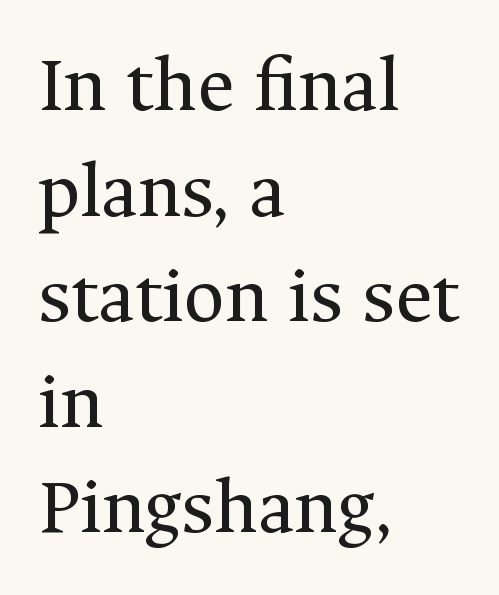
The rag falls on the right side of this text block. Default kerning and tracking; the words read as compact shapes. The strokes are not fattened; the text isn't bold. Letters rest on an invisible, unmarked baseline.
